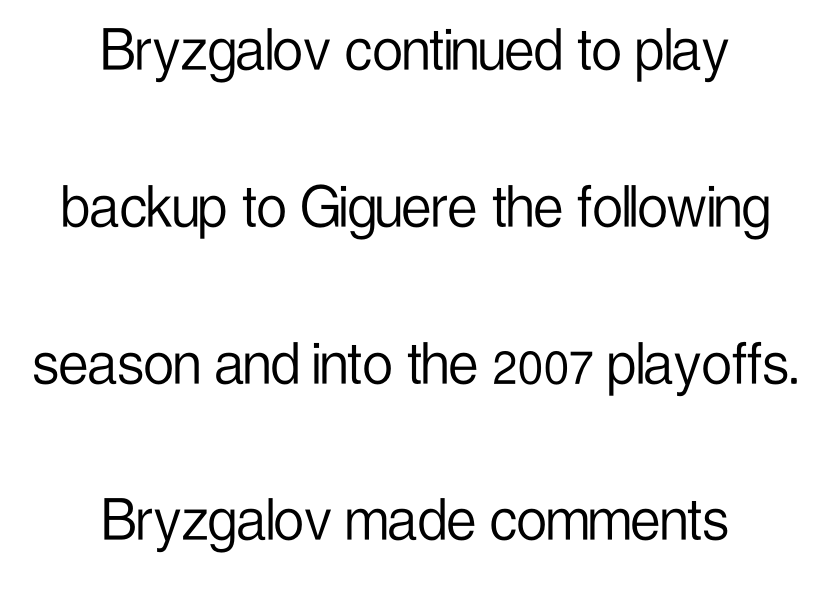
Q: Is the text bold? A: No.
Q: Is the text italic (slanted)? A: No, it is upright.
Q: Is the typeface a serif or a sans-serif typeface? A: Sans-serif.
Q: Is the text underlined? A: No.
Q: How is the paragraph aligned? A: Centered.
Q: Is the spacing between letters normal or unusually wide? A: Normal.
Q: Is the spacing between lines tight, normal or loose? A: Loose.
Q: Width (condensed, normal, or wide)? A: Condensed.
Q: Stroke contrast? A: Low.
Q: x-height? A: Medium.
Q: Monospaced? A: No.
